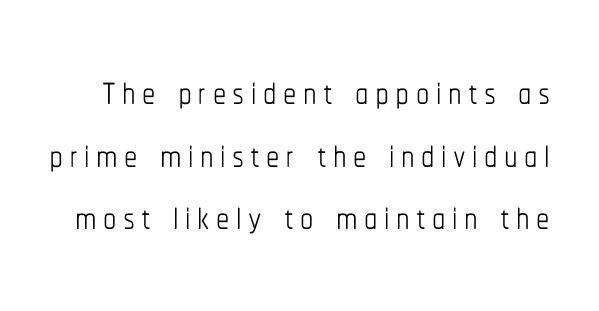
Q: Is the text bold? A: No.
Q: Is the text italic (slanted)? A: No, it is upright.
Q: Is the text underlined? A: No.
Q: Width (condensed, normal, or wide)? A: Condensed.
Q: Stroke contrast? A: Low.
Q: x-height? A: Medium.
Q: Monospaced? A: No.
